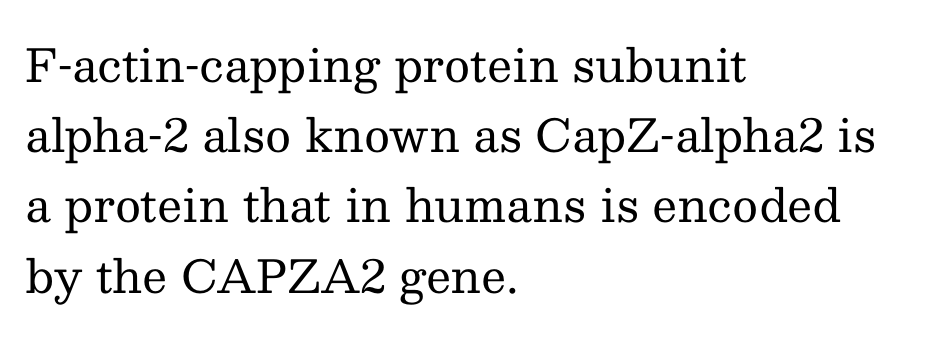
Quick note: underline off. This sample is left-justified, so line endings fall wherever the words run out. There is no visible air inserted between adjacent glyphs. This rendering employs a face with finishing strokes, i.e., a serif. Caption: face not bold, strokes unweighted.
